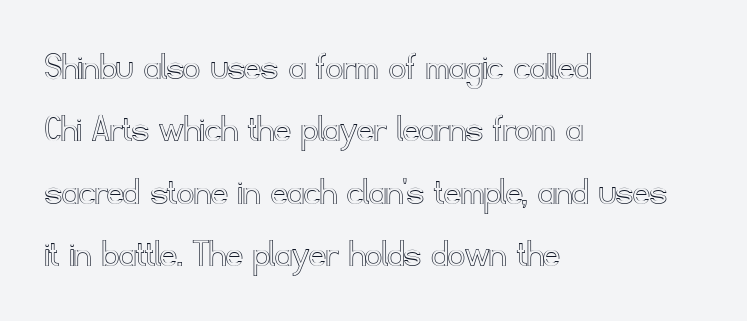
{"italic": "no", "width": "normal", "x_height": "small", "monospaced": "no", "underline": "no", "align": "left", "line_spacing": "normal", "line_spacing_ratio": 1.52, "letter_spacing": "normal", "letter_spacing_em": 0.0, "glyph_px": 41}
